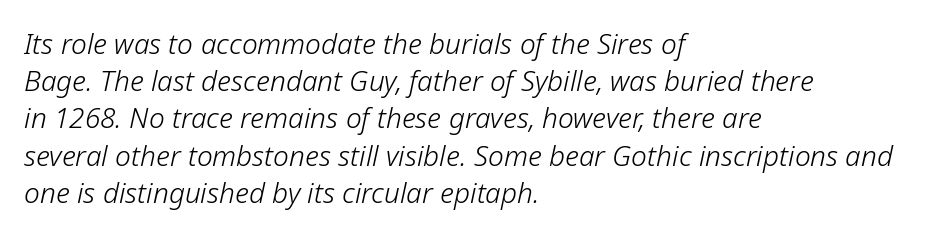
Q: Is the text bold? A: No.
Q: Is the text italic (slanted)? A: Yes, it leans right by about 12 degrees.
Q: Is the text underlined? A: No.
Q: How is the paragraph aligned? A: Left-aligned.
Q: Is the spacing between letters normal or unusually wide? A: Normal.
Q: Is the spacing between lines tight, normal or loose? A: Normal.
Q: Width (condensed, normal, or wide)? A: Normal.
Q: Stroke contrast? A: Low.
Q: x-height? A: Medium.
Q: Monospaced? A: No.
